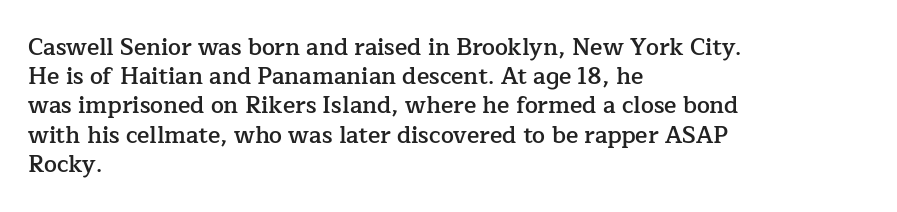
Every row of glyphs begins at an identical x-position on the left. Quick note: not italic, upright. A typesetter would call this zero additional tracking. Check under the words: just untouched page.
